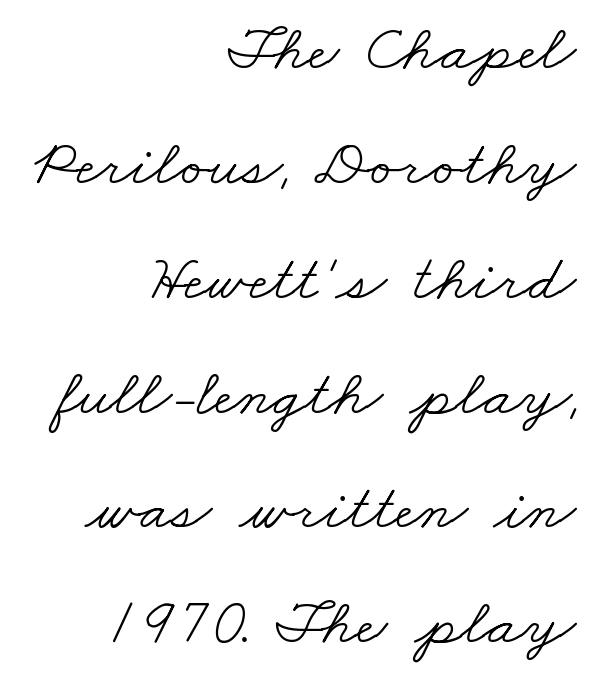
The image shows 66 px light, wide serif type; set right-aligned, line spacing 1.74x, normal letter spacing, not underlined; low stroke contrast and a small x-height.
